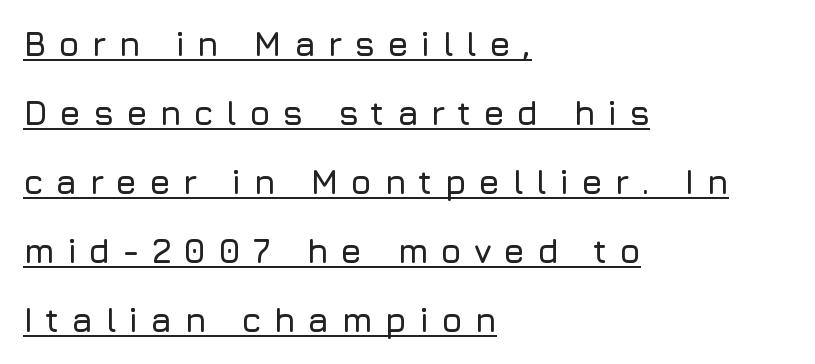
In terms of letterspacing, this is a distinctly airy, spread setting. Think of a printed novel: that variable character pitch is what you see here. Nothing sits at the stroke ends, so this counts as sans-serif. You can tell it's not italic because the verticals are truly vertical.
